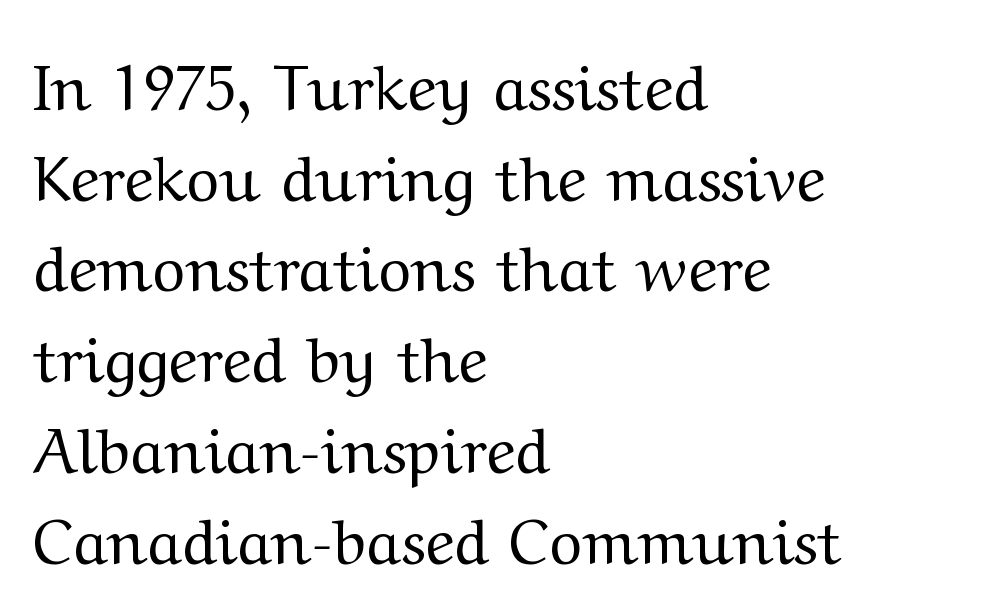
Between one letter and the next there's only the usual sliver of space. No chunkiness to these letters — they're not bold. These lines are set flush left with a ragged right edge. Letters rest on an invisible, unmarked baseline. The vertical gap from one line to the next is medium.
